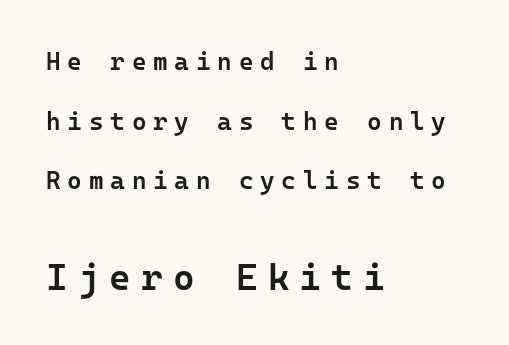
{"serif": "no", "italic": "no", "bold": "semi", "weight": "semibold", "width": "normal", "stroke_contrast": "low", "x_height": "medium", "monospaced": "yes", "underline": "no", "align": "left", "line_spacing": "loose", "line_spacing_ratio": 2.39, "letter_spacing": "wide", "letter_spacing_em": 0.27, "larger_block": "second", "size_ratio": 1.48, "glyph_px": 37}
